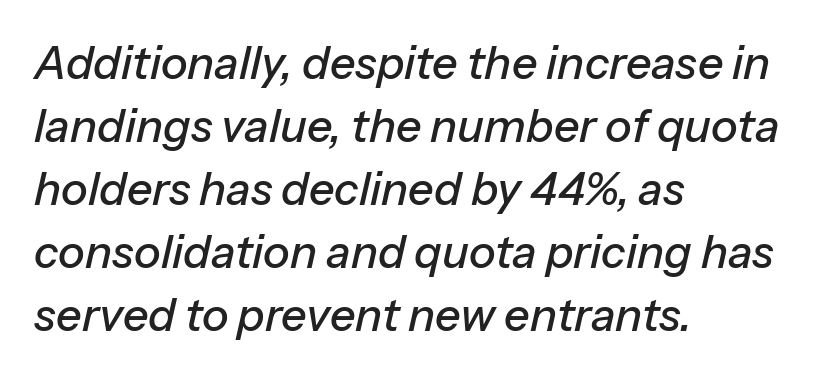
The image shows 45 px text type, italic (leaning right); set left-aligned, normal line spacing (1.4x), normal letter spacing, not underlined; low stroke contrast and a medium x-height.
